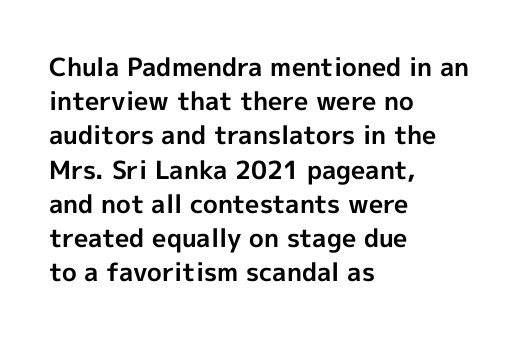
Q: Is the text bold? A: Yes.
Q: Is the text italic (slanted)? A: No, it is upright.
Q: Is the text underlined? A: No.
Q: How is the paragraph aligned? A: Left-aligned.
Q: Is the spacing between letters normal or unusually wide? A: Normal.
Q: Is the spacing between lines tight, normal or loose? A: Normal.
